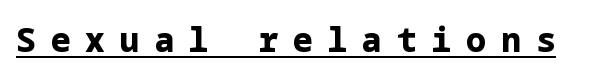
The lettering stays uniformly vertical, giving the passage a roman look. A sans-serif font was chosen for this passage. Does extra space separate the letters? Yes, quite a lot of it. Look at the stroke-to-counter ratio: heavy, a bold. Compared with undecorated copy, this sample adds a rule below the words.
